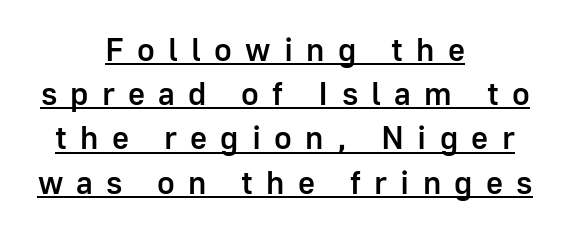
The image shows 33 px semibold sans-serif type, upright; set centered, normal line spacing (1.34x), unusually wide letter spacing (+0.4 em), underlined; low stroke contrast and a medium x-height.
